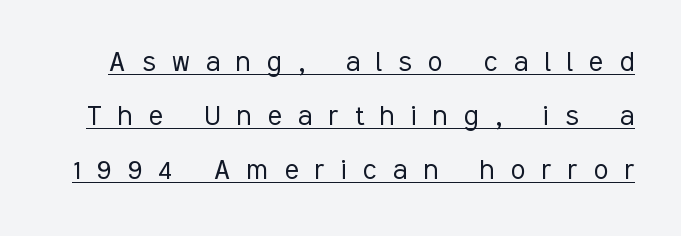
Honestly, the row spacing looks completely unremarkable. Regarding serifs, this sample does without them. The letters are spread apart with noticeably loose tracking. A baseline rule has been typeset under these characters. A light-to-regular cut is what we see here.
